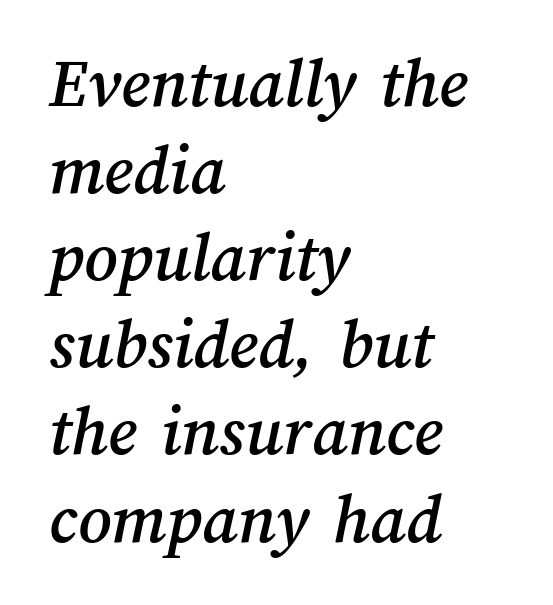
The image shows 72 px text type; set left-aligned, line spacing 1.21x, normal letter spacing, not underlined; medium stroke contrast and a medium x-height.
